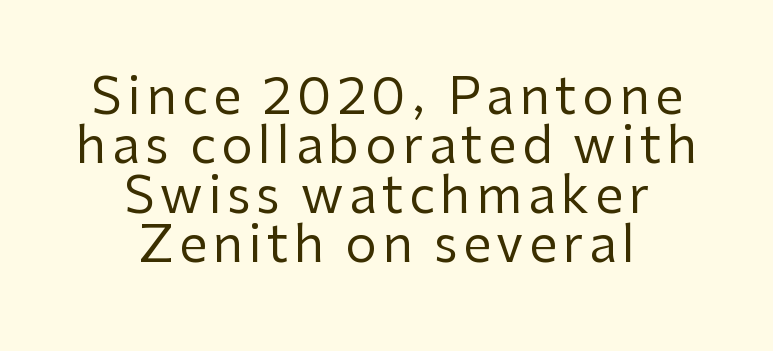
Q: Is the text bold? A: No.
Q: Is the text italic (slanted)? A: No, it is upright.
Q: Is the typeface a serif or a sans-serif typeface? A: Sans-serif.
Q: Is the text underlined? A: No.
Q: How is the paragraph aligned? A: Centered.
Q: Is the spacing between lines tight, normal or loose? A: Tight.
Q: Width (condensed, normal, or wide)? A: Normal.
Q: Stroke contrast? A: Low.
Q: x-height? A: Medium.
Q: Monospaced? A: No.
